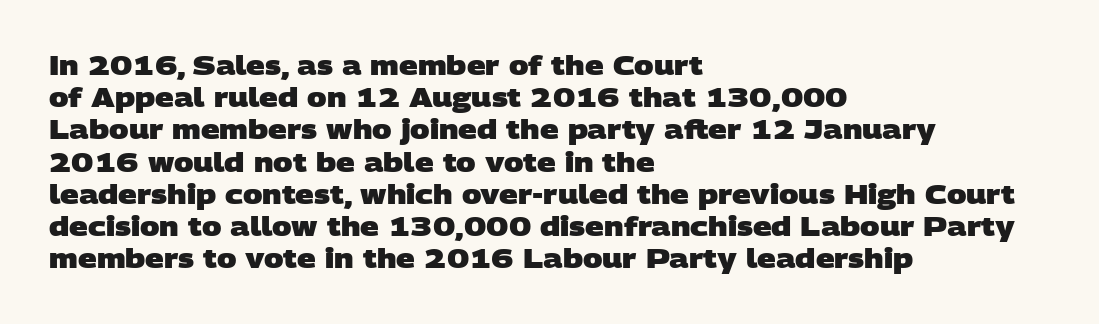
{"bold": "yes", "underline": "no", "align": "left", "line_spacing_ratio": 1.24, "letter_spacing": "normal", "letter_spacing_em": 0.0, "glyph_px": 26}
